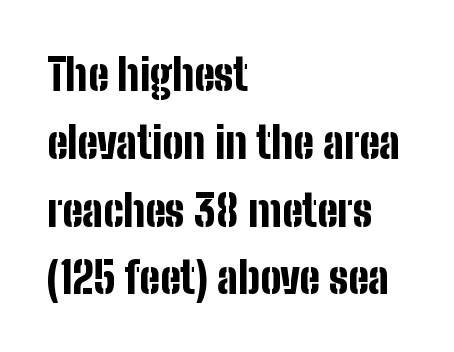
The image shows 44 px bold, condensed sans-serif type, upright; set left-aligned, normal line spacing (1.54x), normal letter spacing, not underlined; low stroke contrast and a medium x-height.
